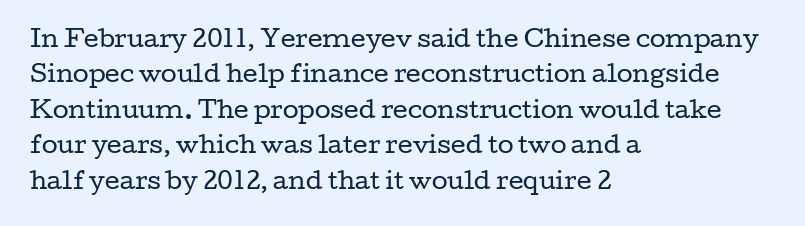
Q: Is the text bold? A: No.
Q: Is the text italic (slanted)? A: No, it is upright.
Q: Is the text underlined? A: No.
Q: How is the paragraph aligned? A: Left-aligned.
Q: Is the spacing between letters normal or unusually wide? A: Normal.
Q: Is the spacing between lines tight, normal or loose? A: Normal.
